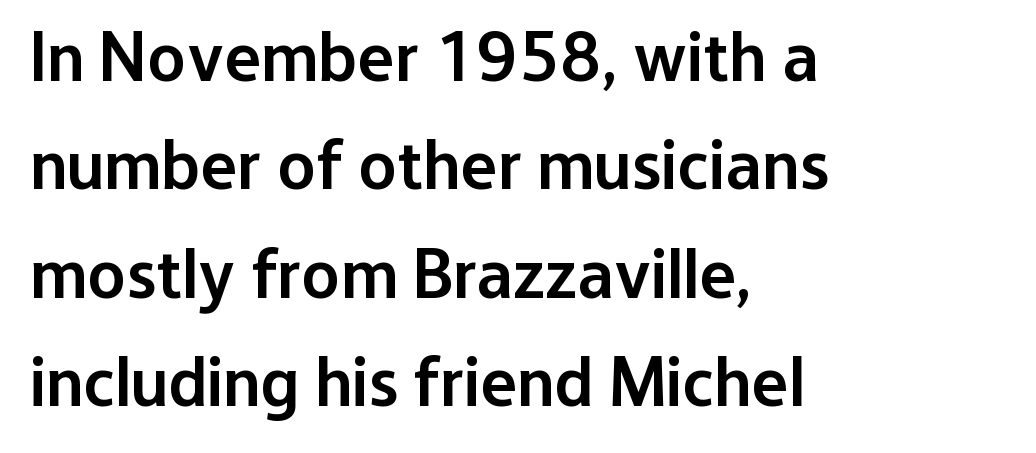
The image shows 70 px semibold sans-serif type, upright; set left-aligned, normal line spacing (1.55x), normal letter spacing, not underlined; low stroke contrast and a medium x-height.
